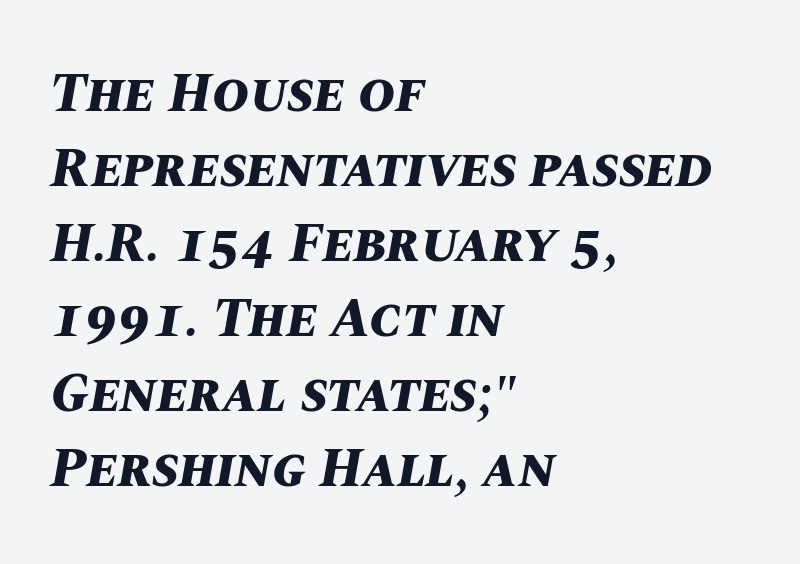
The image shows 56 px bold type, italic (leaning right); set left-aligned, normal line spacing (1.34x), normal letter spacing, not underlined; medium stroke contrast and a large x-height.
